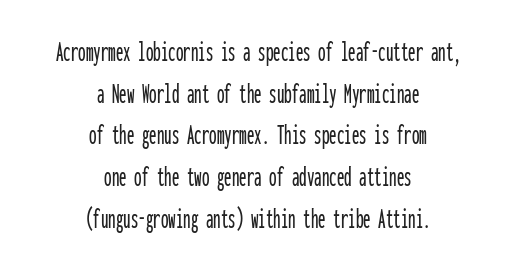
The lettering holds an erect, upright posture throughout. The type family on display is of the sans-serif kind. Has an underline been added? It has not. Short and long lines alike share a common midpoint. Inter-character spacing is left at the font's built-in metrics. Each letter, wide or thin by design, is forced into the same width here.
